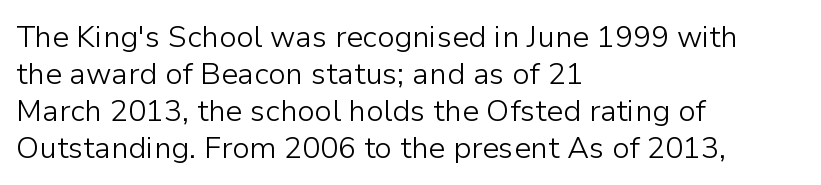
{"serif": "no", "italic": "no", "bold": "no", "weight": "light", "width": "normal", "stroke_contrast": "low", "x_height": "medium", "monospaced": "no", "underline": "no", "align": "left", "line_spacing_ratio": 1.23, "letter_spacing": "normal", "letter_spacing_em": 0.0, "glyph_px": 30}
